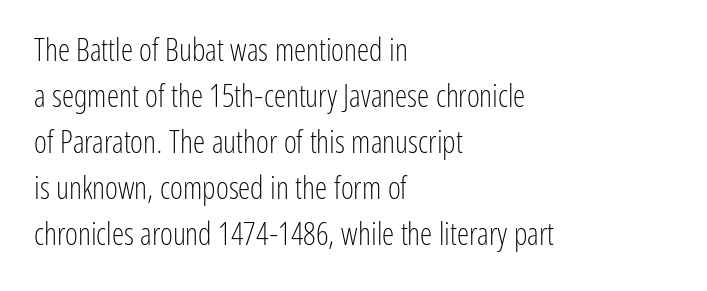
Q: Is the text bold? A: No.
Q: Is the text italic (slanted)? A: No, it is upright.
Q: Is the typeface a serif or a sans-serif typeface? A: Sans-serif.
Q: Is the text underlined? A: No.
Q: How is the paragraph aligned? A: Left-aligned.
Q: Is the spacing between letters normal or unusually wide? A: Normal.
Q: Is the spacing between lines tight, normal or loose? A: Normal.
Q: Width (condensed, normal, or wide)? A: Condensed.
Q: Stroke contrast? A: Low.
Q: x-height? A: Medium.
Q: Monospaced? A: No.
